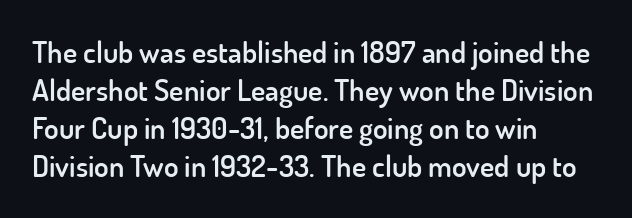
{"serif": "no", "italic": "no", "bold": "semi", "weight": "semibold", "width": "normal", "stroke_contrast": "low", "x_height": "small", "monospaced": "no", "underline": "no", "align": "left", "line_spacing": "normal", "line_spacing_ratio": 1.27, "letter_spacing": "normal", "letter_spacing_em": 0.0, "glyph_px": 30}
